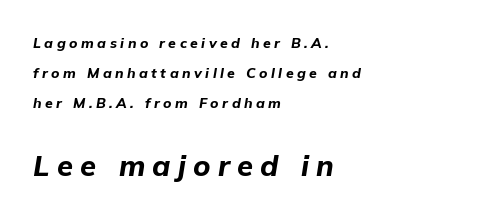
This rendering features lettering with no underline. Compared with a centered layout, this one pins lines to the left instead. Observe the lean: these are italic letterforms. The face used here is proportionally spaced, like ordinary book or web type.
